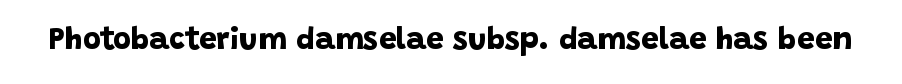
The image shows 31 px bold sans-serif type; set normal letter spacing, not underlined; low stroke contrast and a large x-height.
